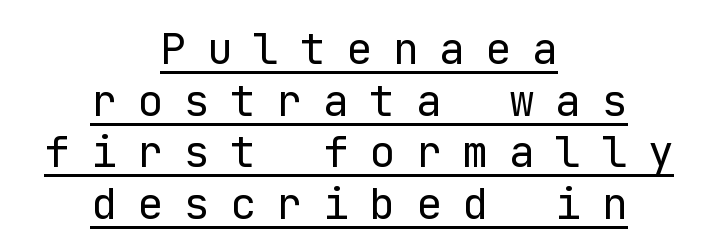
{"serif": "no", "italic": "no", "bold": "no", "weight": "regular", "width": "normal", "stroke_contrast": "low", "x_height": "medium", "underline": "yes", "align": "center", "line_spacing_ratio": 1.2, "letter_spacing": "wide", "letter_spacing_em": 0.48, "glyph_px": 43}
